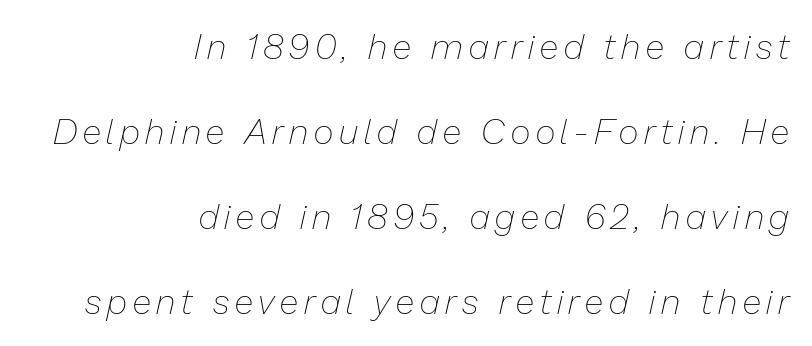
The image shows 35 px thin type, italic (leaning right); set right-aligned, loose line spacing (2.43x), not underlined; low stroke contrast and a medium x-height.
